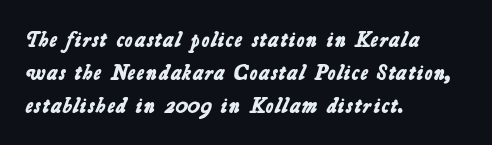
Q: Is the text bold? A: Yes.
Q: Is the text underlined? A: No.
Q: How is the paragraph aligned? A: Left-aligned.
Q: Is the spacing between letters normal or unusually wide? A: Normal.
Q: Is the spacing between lines tight, normal or loose? A: Normal.
